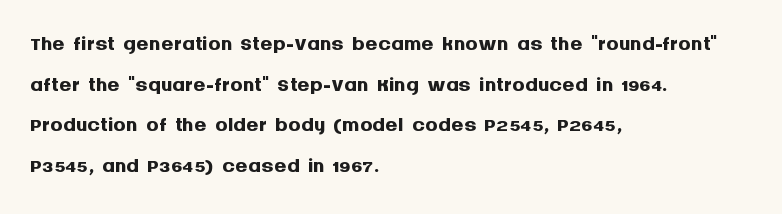
Character widths vary here, with narrow letters taking less room than wide ones. Words appear dense and cohesive because spacing is normal. Strong, thick strokes mark this as bold type. The paragraph shown leans on its left margin. A sans-serif font was chosen for this passage. A bare baseline throughout the passage.
